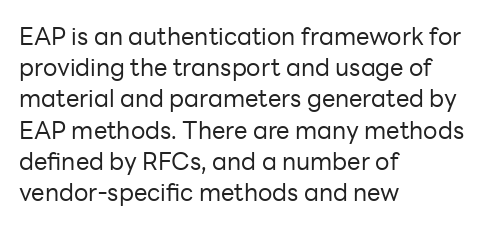
The image shows 24 px text type, upright; set left-aligned, normal line spacing (1.3x), normal letter spacing, not underlined.
